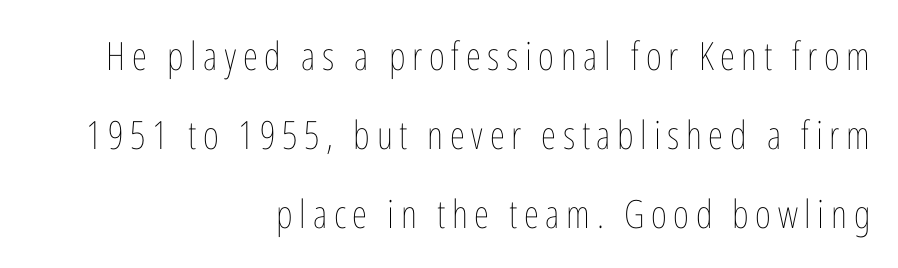
{"italic": "no", "bold": "no", "weight": "thin", "width": "condensed", "stroke_contrast": "low", "x_height": "medium", "monospaced": "no", "underline": "no", "align": "right", "line_spacing": "loose", "line_spacing_ratio": 2.02, "glyph_px": 39}
